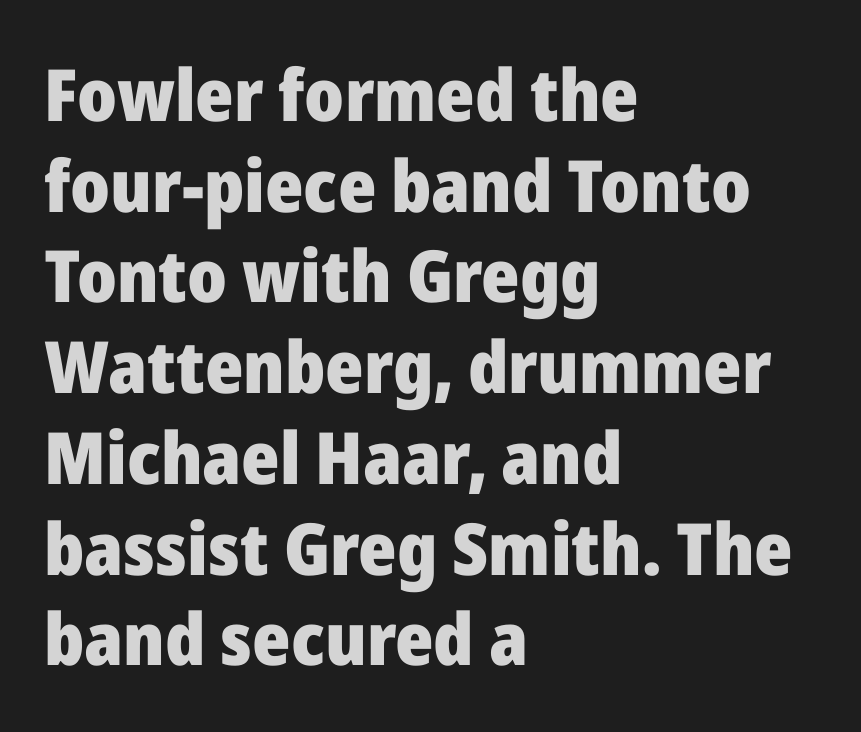
{"serif": "no", "italic": "no", "bold": "yes", "weight": "heavy", "width": "normal", "stroke_contrast": "low", "x_height": "medium", "monospaced": "no", "underline": "no", "align": "left", "line_spacing": "normal", "line_spacing_ratio": 1.26, "letter_spacing": "normal", "letter_spacing_em": 0.0, "glyph_px": 72}
